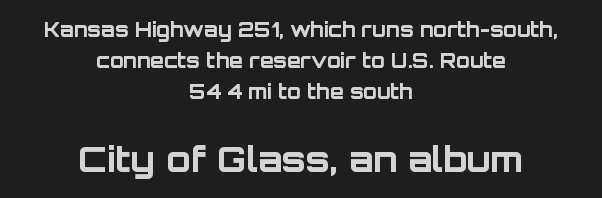
The passage shown is typeset with a sans-serif family. The words here are not underlined. Posture: vertical. Which margin do the lines hug? Neither — every line sits in the middle. Note the varied advance widths — an 'i' is clearly narrower than an 'm'.
